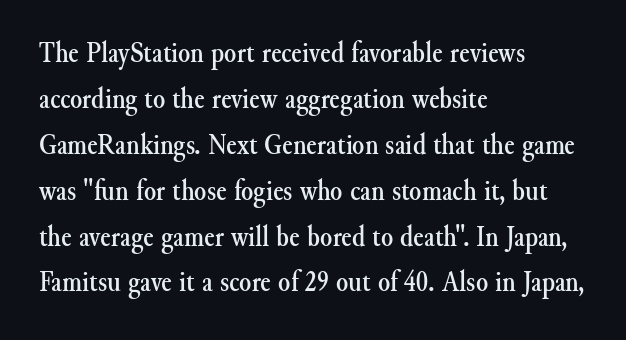
Q: Is the text italic (slanted)? A: No, it is upright.
Q: Is the typeface a serif or a sans-serif typeface? A: Serif.
Q: Is the text underlined? A: No.
Q: How is the paragraph aligned? A: Left-aligned.
Q: Is the spacing between letters normal or unusually wide? A: Normal.
Q: Is the spacing between lines tight, normal or loose? A: Normal.
Q: Width (condensed, normal, or wide)? A: Normal.
Q: Stroke contrast? A: Medium.
Q: x-height? A: Small.
Q: Monospaced? A: No.
